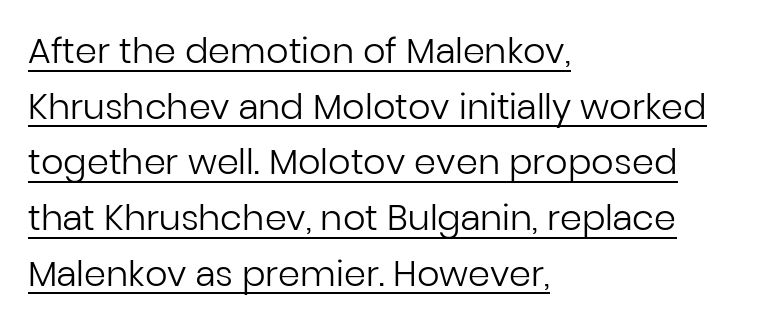
The image shows 35 px regular-weight sans-serif type, upright; set left-aligned, normal line spacing (1.59x), normal letter spacing, underlined; low stroke contrast and a medium x-height.
